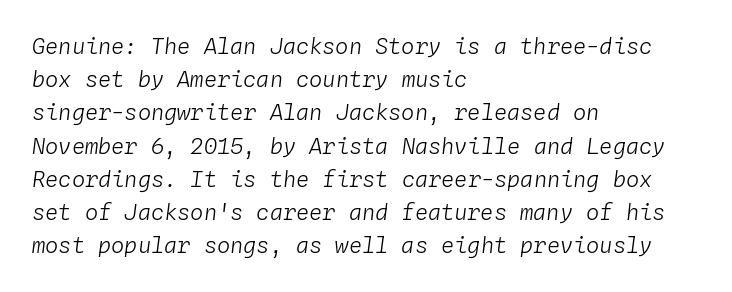
The image shows 22 px text type, italic (leaning right); set left-aligned, normal line spacing (1.51x), normal letter spacing, not underlined.
